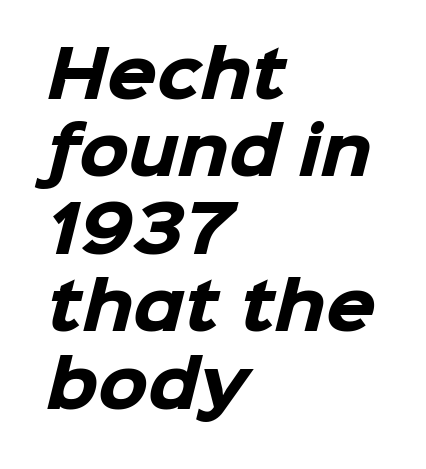
{"serif": "no", "bold": "yes", "weight": "heavy", "width": "normal", "stroke_contrast": "low", "x_height": "medium", "monospaced": "no", "underline": "no", "align": "left", "line_spacing_ratio": 1.21, "letter_spacing": "normal", "letter_spacing_em": 0.0, "glyph_px": 64}
